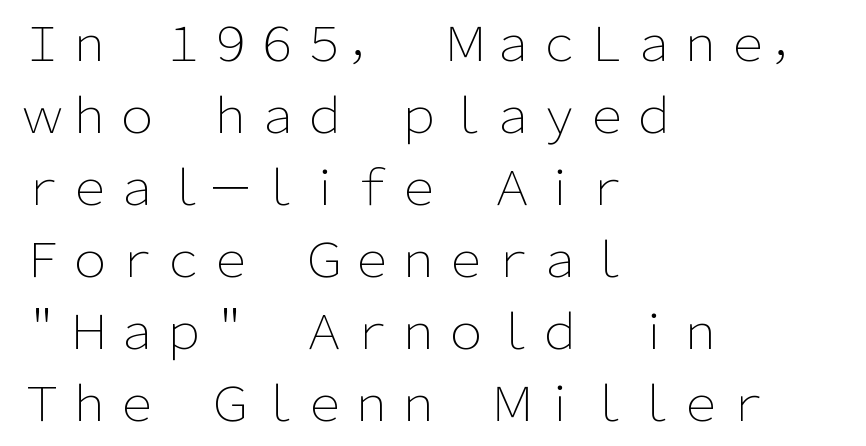
Q: Is the text bold? A: No.
Q: Is the text italic (slanted)? A: No, it is upright.
Q: Is the typeface a serif or a sans-serif typeface? A: Sans-serif.
Q: Is the text underlined? A: No.
Q: How is the paragraph aligned? A: Left-aligned.
Q: Is the spacing between letters normal or unusually wide? A: Normal.
Q: Is the spacing between lines tight, normal or loose? A: Normal.
Q: Width (condensed, normal, or wide)? A: Normal.
Q: Stroke contrast? A: Low.
Q: x-height? A: Medium.
Q: Monospaced? A: No.
